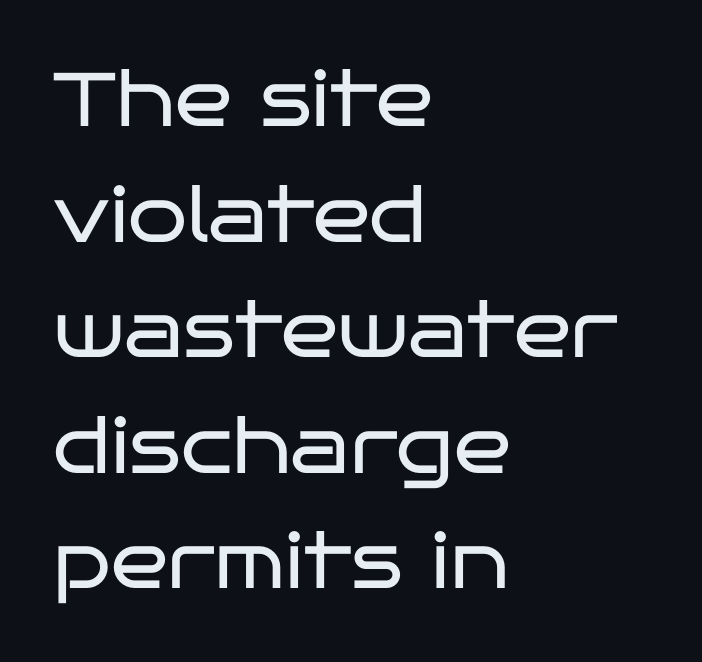
Q: Is the text bold? A: No.
Q: Is the text italic (slanted)? A: No, it is upright.
Q: Is the typeface a serif or a sans-serif typeface? A: Sans-serif.
Q: Is the text underlined? A: No.
Q: How is the paragraph aligned? A: Left-aligned.
Q: Is the spacing between letters normal or unusually wide? A: Normal.
Q: Is the spacing between lines tight, normal or loose? A: Normal.
Q: Width (condensed, normal, or wide)? A: Wide.
Q: Stroke contrast? A: Low.
Q: x-height? A: Large.
Q: Monospaced? A: No.
